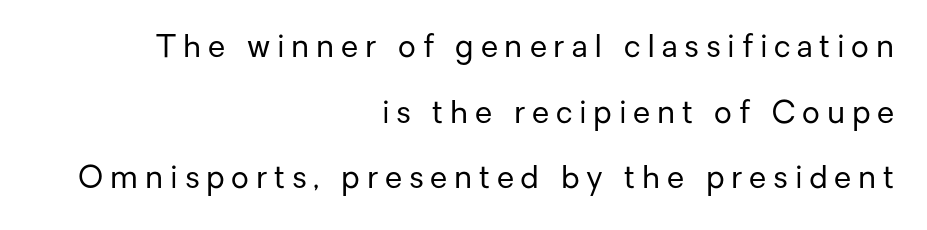
The image shows 31 px regular-weight sans-serif type, upright; set right-aligned, loose line spacing (2.12x), unusually wide letter spacing (+0.22 em), not underlined; low stroke contrast and a medium x-height.
